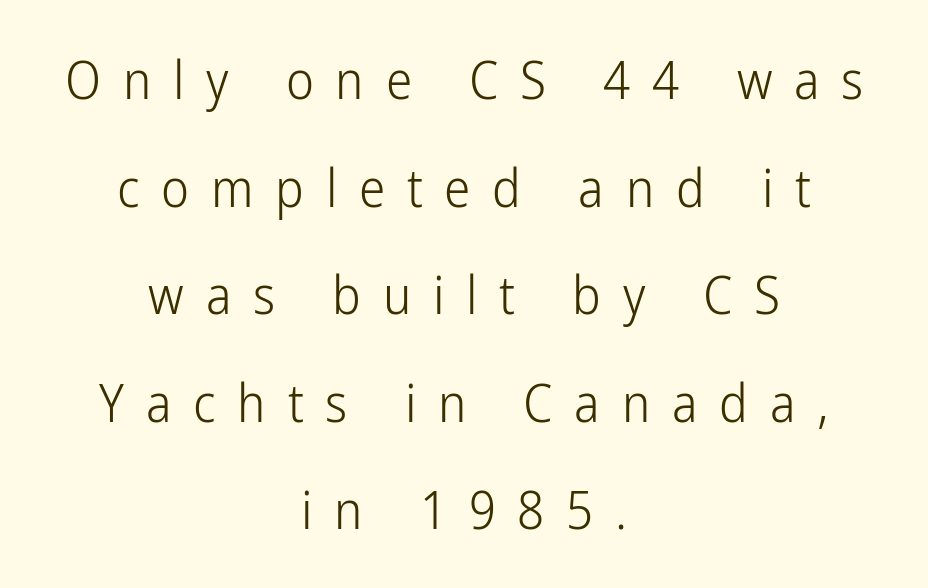
{"serif": "no", "italic": "no", "bold": "no", "weight": "light", "width": "condensed", "stroke_contrast": "low", "x_height": "medium", "monospaced": "no", "underline": "no", "align": "center", "line_spacing": "loose", "line_spacing_ratio": 2.03, "letter_spacing": "wide", "letter_spacing_em": 0.41, "glyph_px": 53}
